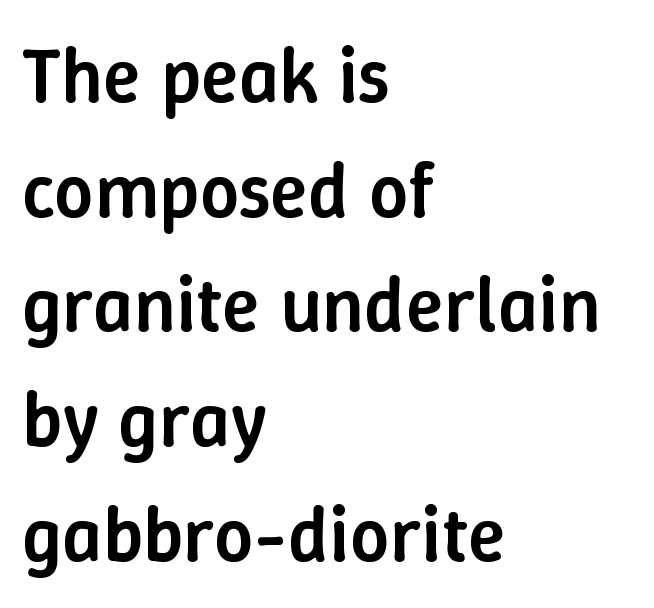
{"italic": "no", "bold": "semi", "weight": "semibold", "width": "normal", "stroke_contrast": "low", "x_height": "medium", "monospaced": "no", "underline": "no", "align": "left", "line_spacing": "normal", "line_spacing_ratio": 1.47, "letter_spacing": "normal", "letter_spacing_em": 0.0, "glyph_px": 78}
